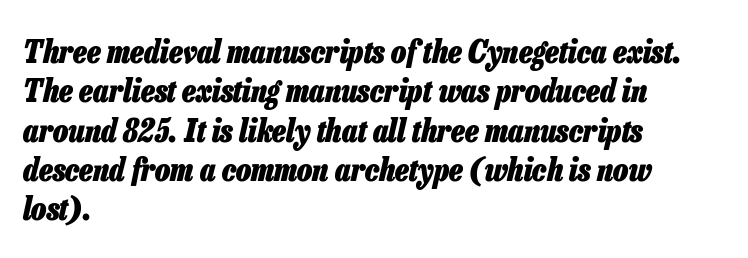
The image shows 32 px heavy, condensed type, italic (leaning right); set left-aligned, line spacing 1.23x, normal letter spacing, not underlined; low stroke contrast and a medium x-height.
